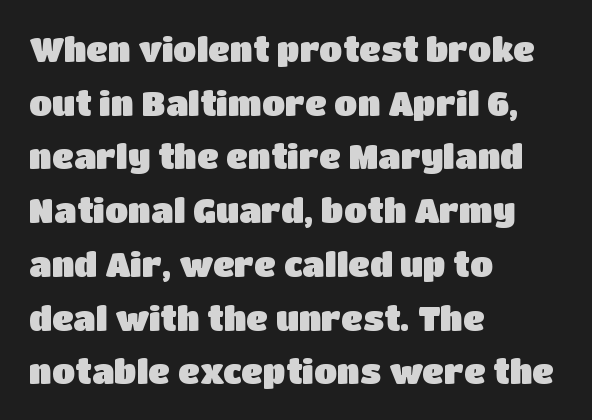
The face used here is rendered with its standard letterfit. Do the characters align in a grid? No, the font is proportional. Grotesque or geometric, the face here clearly has no serifs. A clean baseline with only descenders dipping below it. Evenly set lines give the paragraph a standard silhouette. No italicization has been applied; the sample stays upright.
